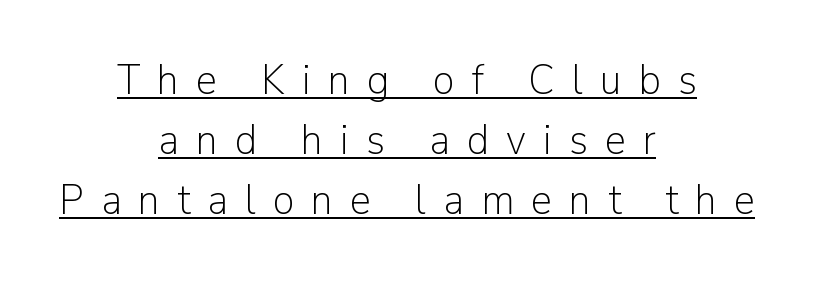
Here the glyphs are tracked loosely, breaking word shapes into spaced letters. Upright lettering throughout. Is this a heavy cut? Hardly; it is regular or lighter. Looks like regular typesetting: each glyph gets only the width it needs. The block of text has a typical density, with ordinary space between rows. One-word summary of the alignment: center.
